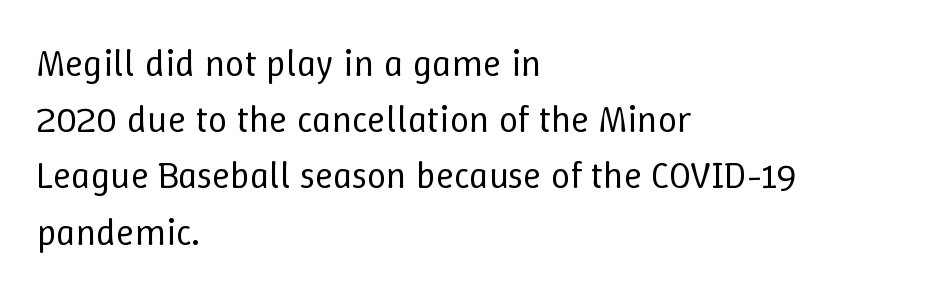
Bold? No — there's no thickening of the strokes. Caption: standard tracking, unaltered. One glance says typical: line gaps are just what's usual. Is the block centered? No — it sits flush against the left margin. Do the characters align in a grid? No, the font is proportional. This is roman type, the default non-slanted kind.
